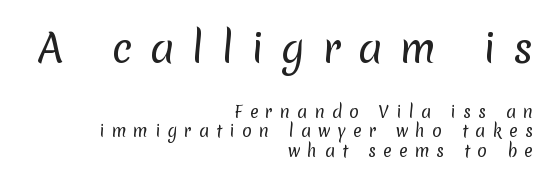
These lines are rendered in a variable-pitch font. The passage shown is typeset with a sans-serif family. This layout puts the oversized block above and the modest block below. The font sits on the lighter half of the weight spectrum, regular included.
